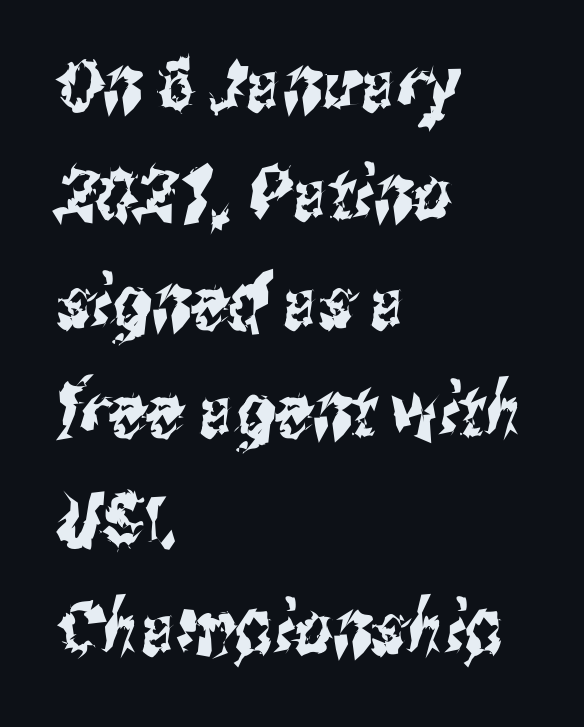
The typeface chosen for these lines omits serifs. Evenly set lines give the paragraph a standard silhouette. Students, note that the glyphs here touch the page at normal intervals. A student would call this left alignment; a typographer would say flush left, rag right.
